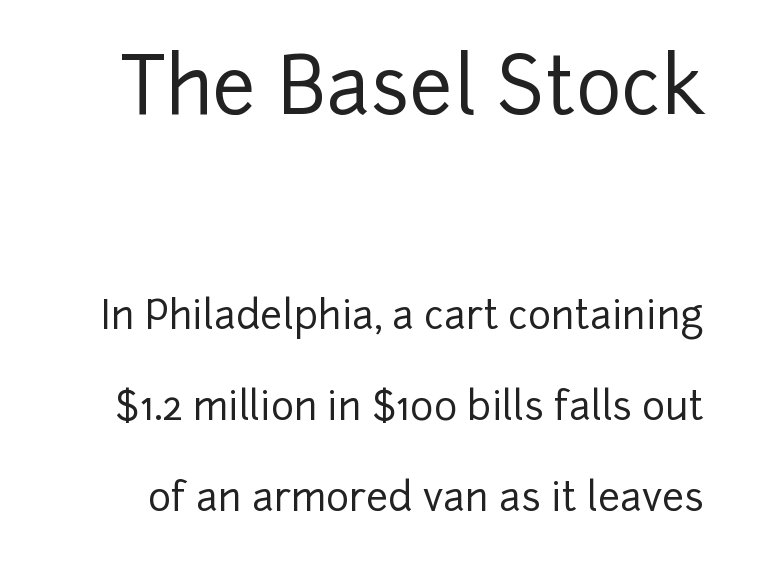
The image shows 78 px sans-serif type, upright; set loose line spacing (2.33x), normal letter spacing, not underlined; the first (top) block is 2.0x larger; low stroke contrast and a medium x-height.
